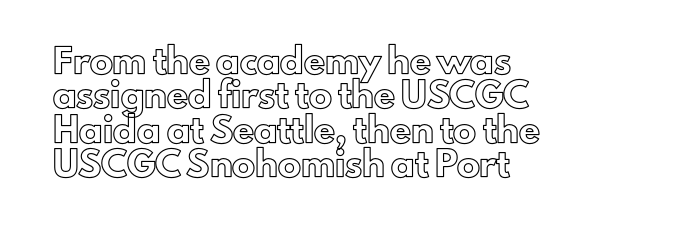
The specimen omits any rule beneath the text block's lines. The line-height multiplier appears to be the usual default. Posture: upright roman. The letters sit at their default tracking, neither squeezed nor spread.
